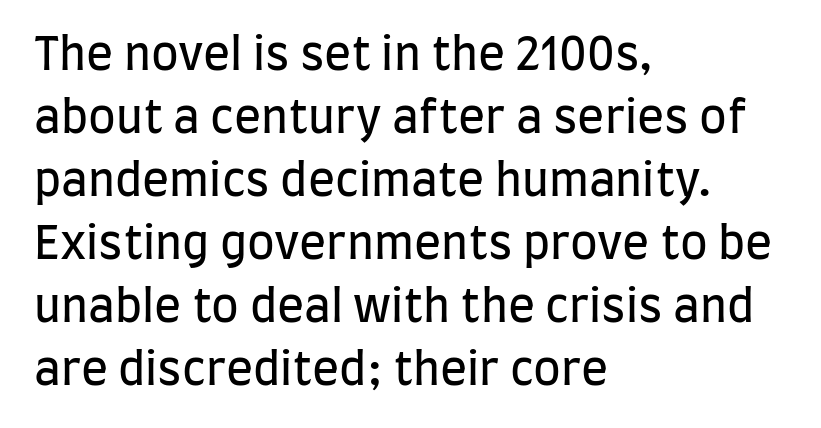
Q: Is the text bold? A: No.
Q: Is the text italic (slanted)? A: No, it is upright.
Q: Is the typeface a serif or a sans-serif typeface? A: Sans-serif.
Q: Is the text underlined? A: No.
Q: How is the paragraph aligned? A: Left-aligned.
Q: Is the spacing between letters normal or unusually wide? A: Normal.
Q: Is the spacing between lines tight, normal or loose? A: Normal.
Q: Width (condensed, normal, or wide)? A: Condensed.
Q: Stroke contrast? A: Low.
Q: x-height? A: Large.
Q: Monospaced? A: No.
